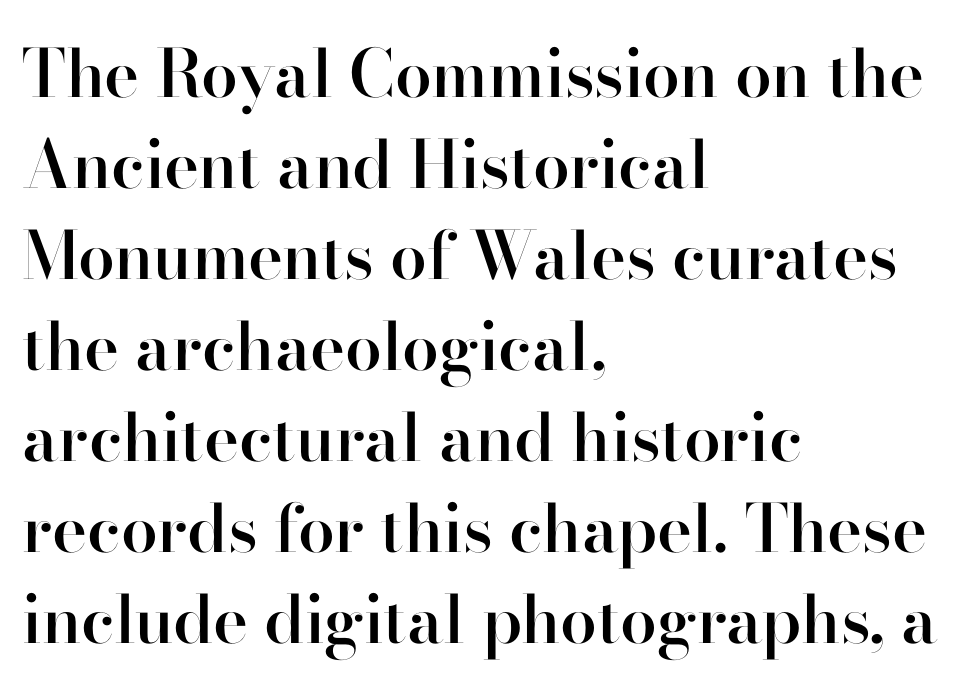
The image shows 66 px semibold serif type, upright; set left-aligned, normal line spacing (1.38x), normal letter spacing, not underlined; high stroke contrast and a small x-height.
